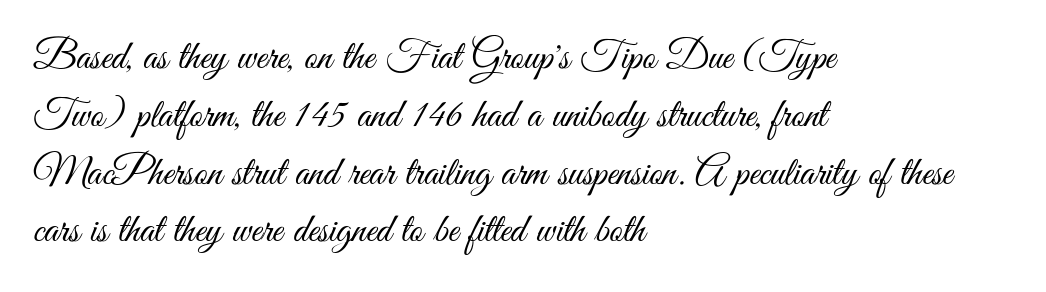
The image shows 41 px light, condensed sans-serif type; set left-aligned, normal line spacing (1.41x), normal letter spacing, not underlined; medium stroke contrast and a small x-height.
